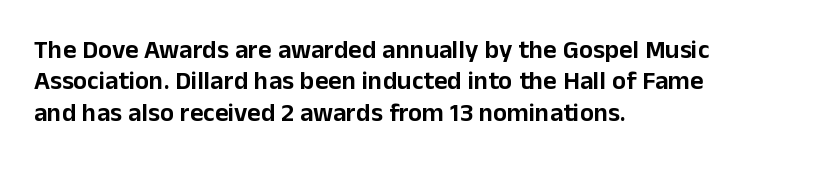
Q: Is the text italic (slanted)? A: No, it is upright.
Q: Is the text underlined? A: No.
Q: How is the paragraph aligned? A: Left-aligned.
Q: Is the spacing between letters normal or unusually wide? A: Normal.
